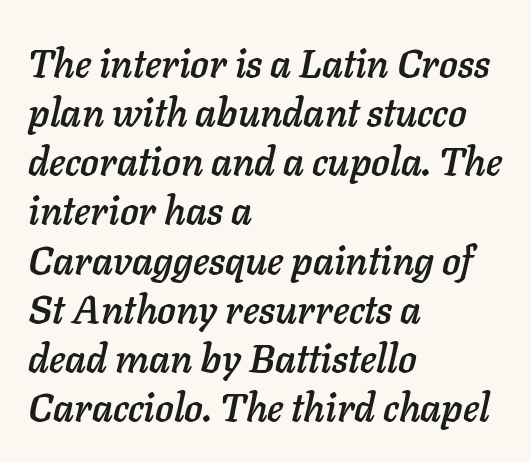
{"italic": "yes", "lean": "right", "slant_degrees": 11, "width": "normal", "stroke_contrast": "low", "x_height": "medium", "monospaced": "no", "underline": "no", "align": "left", "line_spacing": "normal", "line_spacing_ratio": 1.26, "letter_spacing": "normal", "letter_spacing_em": 0.0, "glyph_px": 39}
